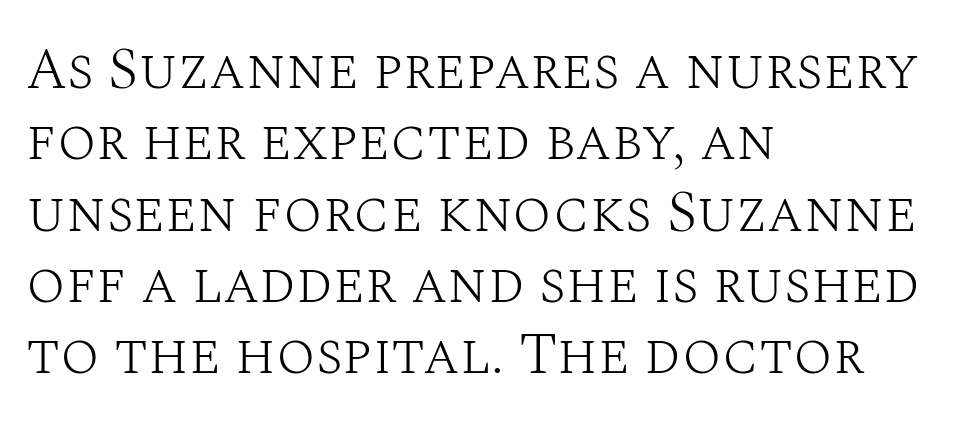
Q: Is the text bold? A: No.
Q: Is the text italic (slanted)? A: No, it is upright.
Q: Is the typeface a serif or a sans-serif typeface? A: Serif.
Q: Is the text underlined? A: No.
Q: How is the paragraph aligned? A: Left-aligned.
Q: Is the spacing between letters normal or unusually wide? A: Normal.
Q: Width (condensed, normal, or wide)? A: Normal.
Q: Stroke contrast? A: Medium.
Q: x-height? A: Large.
Q: Monospaced? A: No.
